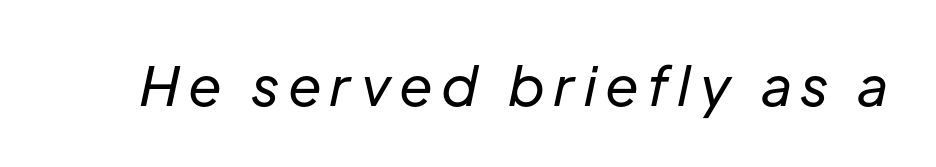
{"italic": "yes", "lean": "right", "slant_degrees": 12, "bold": "no", "weight": "regular", "width": "normal", "stroke_contrast": "low", "x_height": "medium", "monospaced": "no", "underline": "no", "glyph_px": 54}
